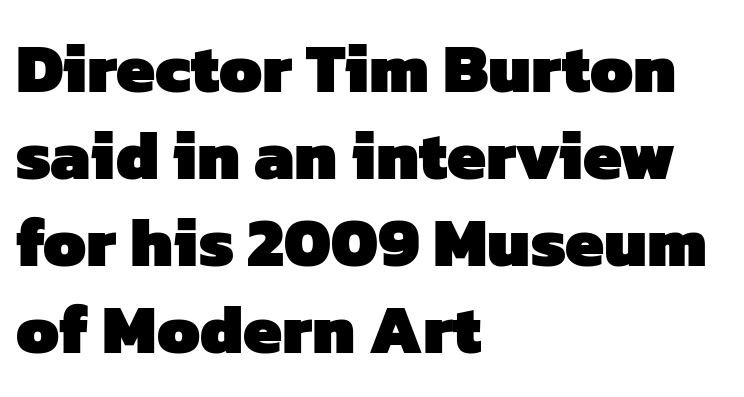
Baseline-to-baseline distance is the conventional proportion of letter height. You could not count columns in this text — the font is proportionally spaced. Observe the absence of serifs on each vertical stroke in this sample. There is no visible air inserted between adjacent glyphs. Students, this is bold: see how much ink each stroke carries.
